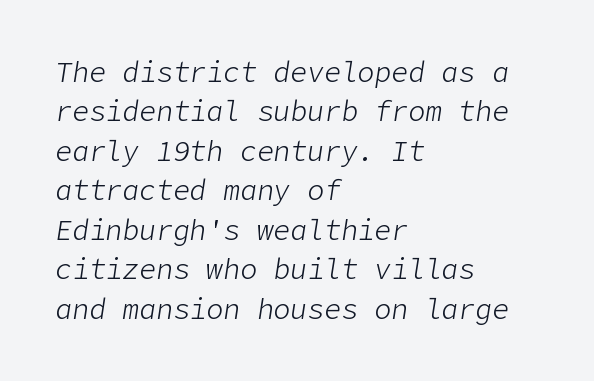
The image shows 28 px light type, italic (leaning right); set left-aligned, normal line spacing (1.41x), normal letter spacing, not underlined; low stroke contrast and a medium x-height.
